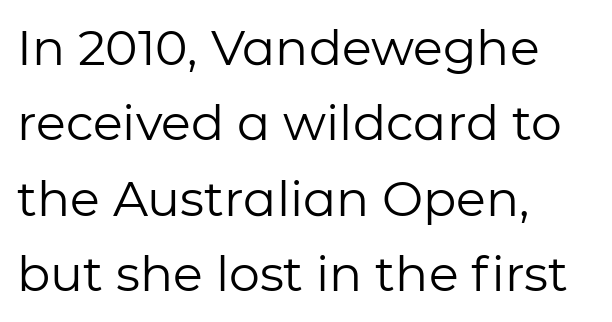
{"serif": "no", "italic": "no", "bold": "no", "weight": "regular", "width": "normal", "stroke_contrast": "low", "x_height": "medium", "monospaced": "no", "underline": "no", "align": "left", "line_spacing": "normal", "line_spacing_ratio": 1.54, "letter_spacing": "normal", "letter_spacing_em": 0.0, "glyph_px": 49}
